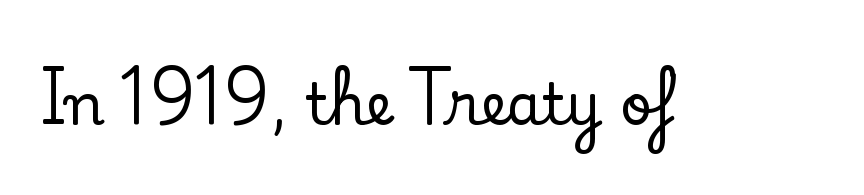
The image shows 57 px text type, upright; set normal letter spacing, not underlined; low stroke contrast and a small x-height.
